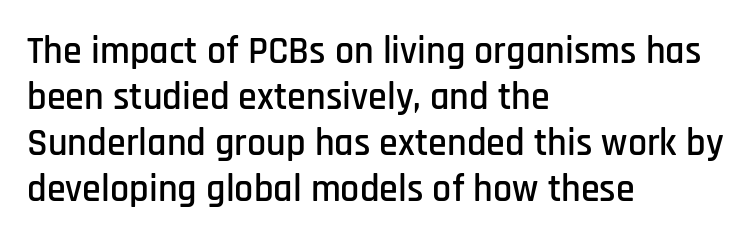
Q: Is the text italic (slanted)? A: No, it is upright.
Q: Is the typeface a serif or a sans-serif typeface? A: Sans-serif.
Q: Is the text underlined? A: No.
Q: How is the paragraph aligned? A: Left-aligned.
Q: Is the spacing between letters normal or unusually wide? A: Normal.
Q: Width (condensed, normal, or wide)? A: Condensed.
Q: Stroke contrast? A: Low.
Q: x-height? A: Large.
Q: Monospaced? A: No.
